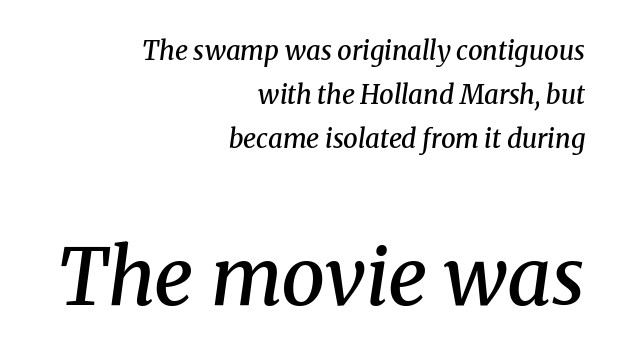
{"serif": "yes", "italic": "yes", "lean": "right", "slant_degrees": 8, "bold": "semi", "weight": "semibold", "width": "normal", "stroke_contrast": "medium", "x_height": "medium", "monospaced": "no", "underline": "no", "align": "right", "line_spacing": "normal", "line_spacing_ratio": 1.69, "letter_spacing": "normal", "letter_spacing_em": 0.0, "larger_block": "second", "size_ratio": 3.0, "glyph_px": 78}
